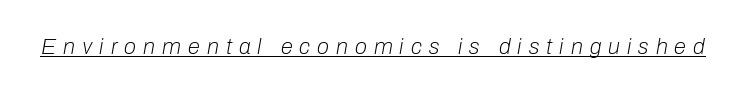
Honestly, the letter spacing is so wide it's the main thing you notice. The face used here appears with an underline applied. Each stroke keeps to a modest, everyday thickness or less. Every character sits at an angle, as italics do.
